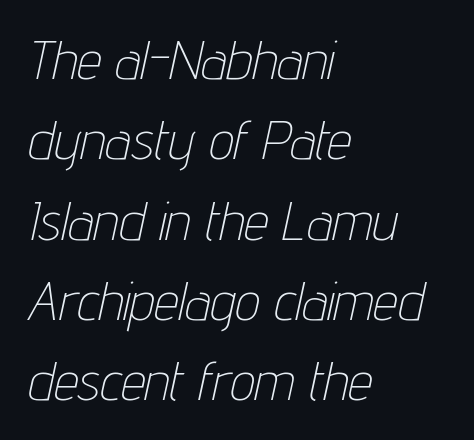
This sample keeps an unexceptional amount of space between lines. This is oblique type, the kind used for emphasis or titles. The space directly below the letters is spotless. Looks like regular typesetting: each glyph gets only the width it needs. If you drew a ruler down the left edge, every line would touch it.
